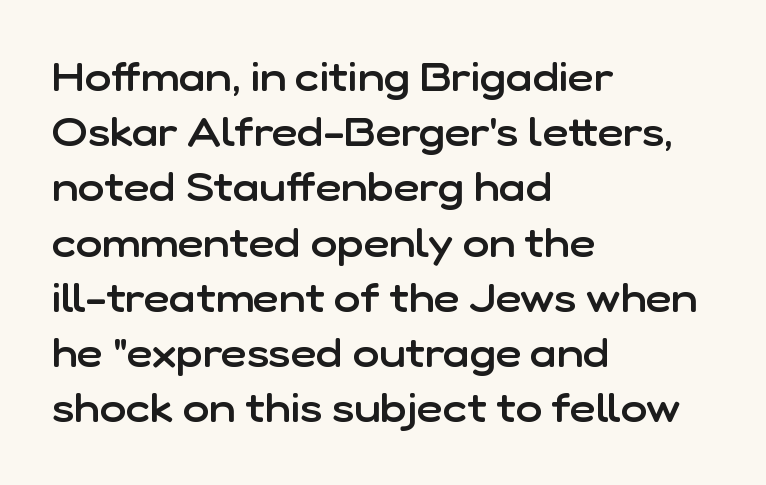
{"serif": "no", "italic": "no", "bold": "semi", "weight": "semibold", "width": "normal", "stroke_contrast": "low", "x_height": "medium", "monospaced": "no", "underline": "no", "align": "left", "line_spacing": "normal", "line_spacing_ratio": 1.38, "letter_spacing": "normal", "letter_spacing_em": 0.0, "glyph_px": 40}
